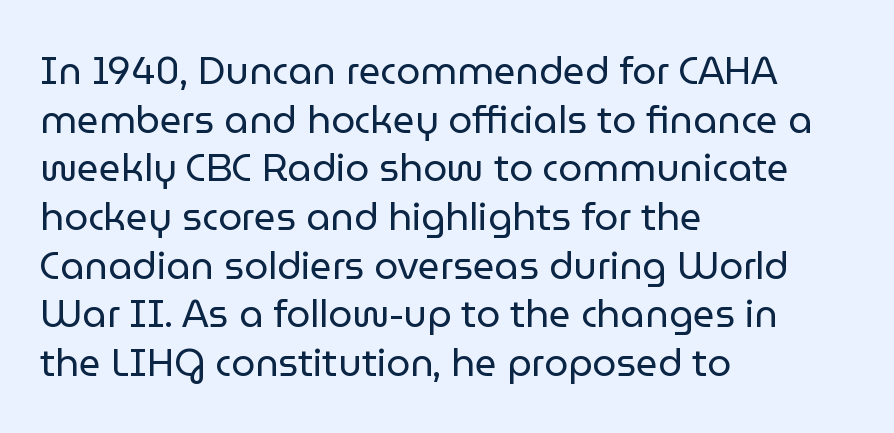
{"serif": "no", "italic": "no", "bold": "no", "weight": "regular", "width": "normal", "stroke_contrast": "low", "x_height": "medium", "monospaced": "no", "underline": "no", "align": "left", "line_spacing": "normal", "line_spacing_ratio": 1.28, "letter_spacing": "normal", "letter_spacing_em": 0.0, "glyph_px": 38}
